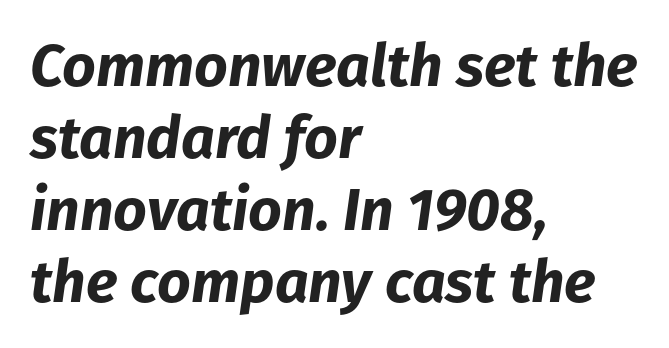
{"italic": "yes", "lean": "right", "slant_degrees": 8, "bold": "yes", "weight": "bold", "width": "normal", "stroke_contrast": "low", "x_height": "medium", "monospaced": "no", "underline": "no", "align": "left", "line_spacing_ratio": 1.22, "letter_spacing": "normal", "letter_spacing_em": 0.0, "glyph_px": 59}
